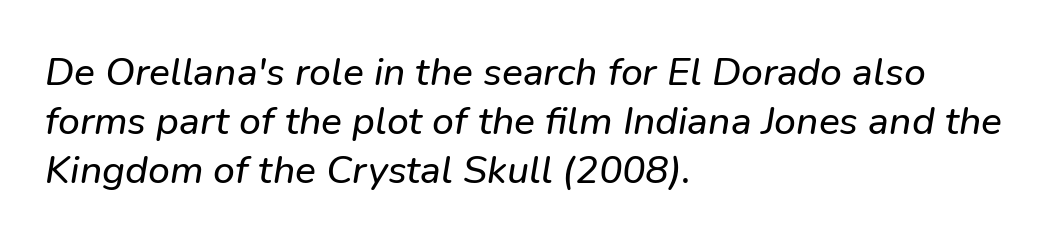
{"serif": "no", "width": "normal", "stroke_contrast": "low", "x_height": "medium", "monospaced": "no", "underline": "no", "align": "left", "line_spacing": "normal", "line_spacing_ratio": 1.26, "letter_spacing": "normal", "letter_spacing_em": 0.0, "glyph_px": 39}
